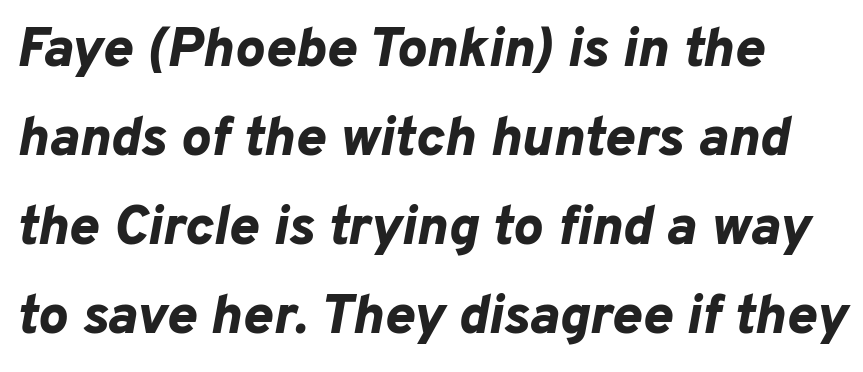
{"italic": "yes", "lean": "right", "slant_degrees": 10, "bold": "yes", "weight": "bold", "width": "normal", "stroke_contrast": "low", "x_height": "medium", "monospaced": "no", "underline": "no", "align": "left", "line_spacing": "normal", "line_spacing_ratio": 1.59, "letter_spacing": "normal", "letter_spacing_em": 0.0, "glyph_px": 56}
